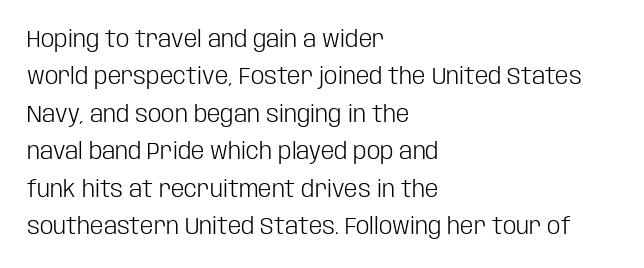
{"italic": "no", "bold": "no", "underline": "no", "align": "left", "line_spacing": "normal", "line_spacing_ratio": 1.56, "letter_spacing": "normal", "letter_spacing_em": 0.0, "glyph_px": 24}
